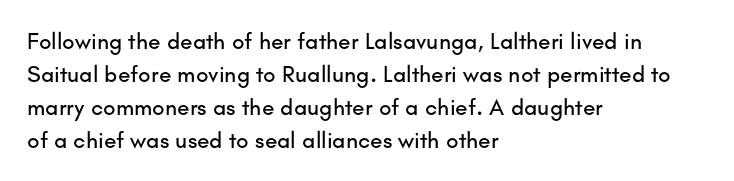
{"italic": "no", "underline": "no", "align": "left", "line_spacing": "normal", "line_spacing_ratio": 1.43, "letter_spacing": "normal", "letter_spacing_em": 0.0, "glyph_px": 23}
